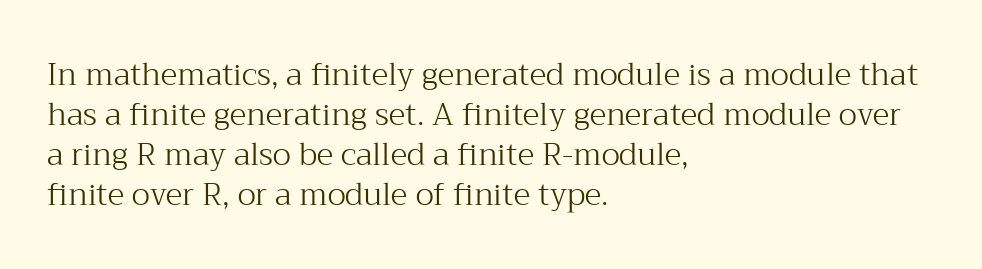
Q: Is the text bold? A: No.
Q: Is the text italic (slanted)? A: No, it is upright.
Q: Is the typeface a serif or a sans-serif typeface? A: Serif.
Q: Is the text underlined? A: No.
Q: How is the paragraph aligned? A: Left-aligned.
Q: Is the spacing between letters normal or unusually wide? A: Normal.
Q: Is the spacing between lines tight, normal or loose? A: Normal.
Q: Width (condensed, normal, or wide)? A: Normal.
Q: Stroke contrast? A: Medium.
Q: x-height? A: Medium.
Q: Monospaced? A: No.
